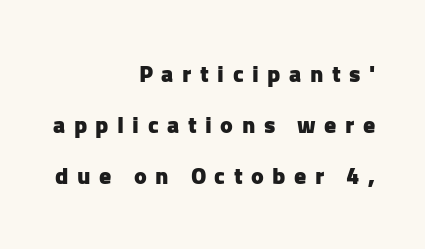
The image shows 24 px bold type, upright; set right-aligned, loose line spacing (2.13x), unusually wide letter spacing (+0.35 em), not underlined.
